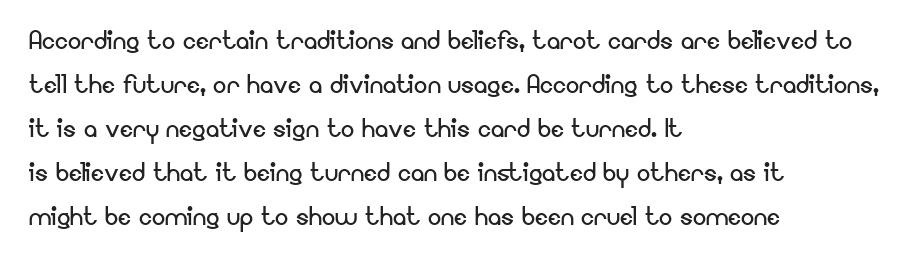
To sum up the face: it is a sans, with no serifs. Whoever set this chose a conventional vertical rhythm. The area under the type is left untouched. Where is the straight margin? On the left.
